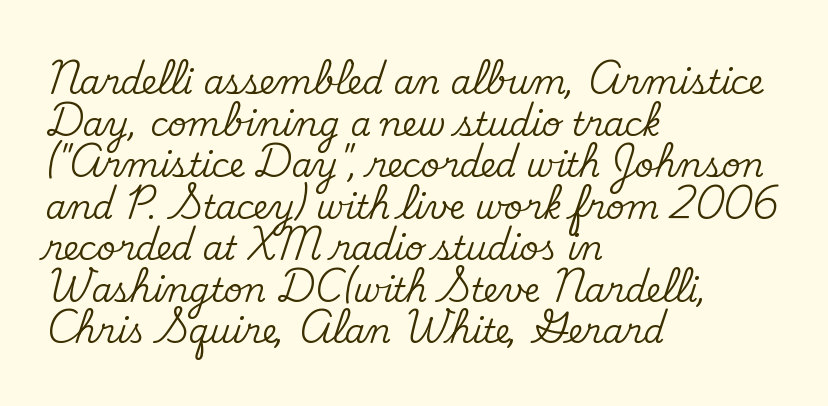
The image shows 33 px text type; set left-aligned, normal line spacing (1.26x), normal letter spacing, not underlined; medium stroke contrast and a small x-height.
